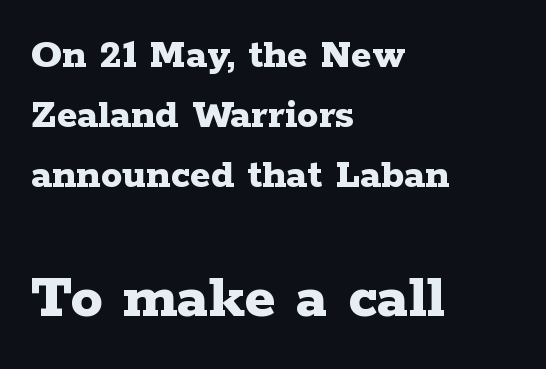
The image shows 65 px bold, wide serif type, upright; set left-aligned, normal line spacing (1.39x), normal letter spacing, not underlined; the second (bottom) block is 1.51x larger; low stroke contrast and a medium x-height.
